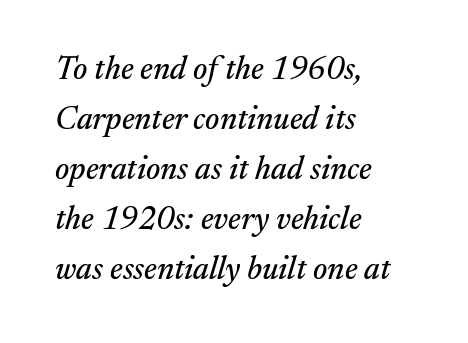
Rows of type keep a routine distance in the vertical direction. Looks like regular typesetting: each glyph gets only the width it needs. The letters are slanted; this is an italic face. Tracking value appears to be zero — textbook default spacing.
